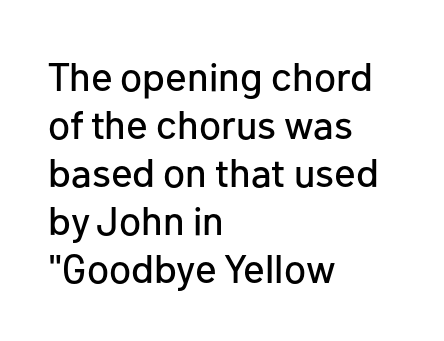
The image shows 40 px sans-serif type, upright; set left-aligned, line spacing 1.2x, normal letter spacing, not underlined; low stroke contrast and a medium x-height.
